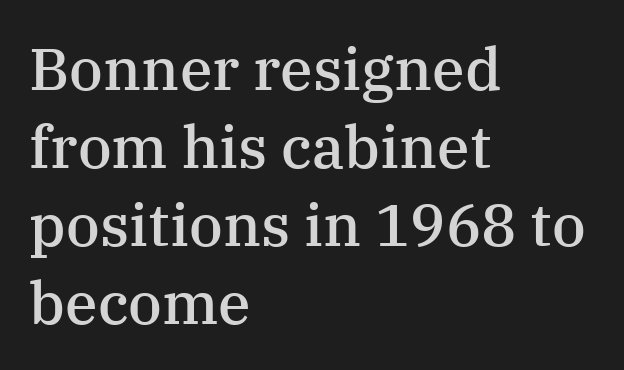
A typesetter would label this face a serif. Spacing verdict: proportional, widths tailored to each character. The rows are spaced the way most documents space them. Layout note: lines flush left. Posture: straight, roman, zero tilt.
